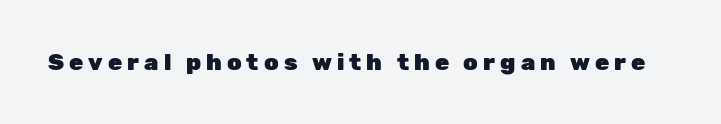
The image shows 23 px bold type, upright; set unusually wide letter spacing (+0.22 em), not underlined.
